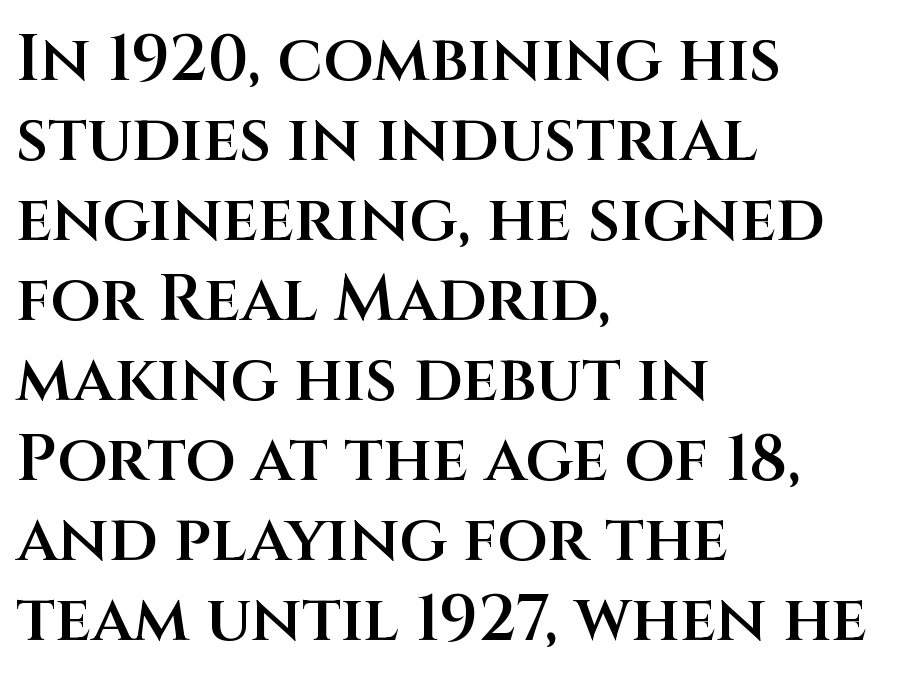
{"serif": "no", "italic": "no", "bold": "semi", "weight": "semibold", "width": "normal", "stroke_contrast": "medium", "x_height": "large", "monospaced": "no", "underline": "no", "align": "left", "line_spacing_ratio": 1.23, "letter_spacing": "normal", "letter_spacing_em": 0.0, "glyph_px": 65}
